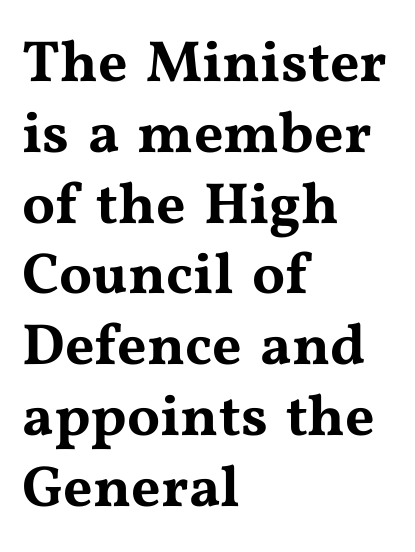
The type sits square on the baseline with zero lean. These lines stack with their left ends in a neat column. Descenders hang freely into open space. This rendering employs a face with finishing strokes, i.e., a serif.
